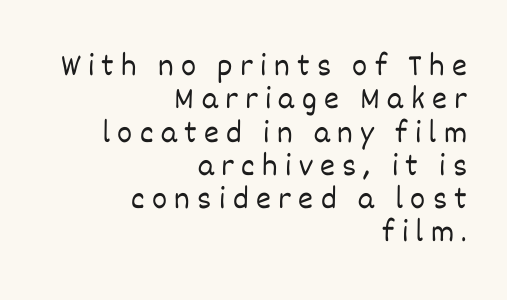
Q: Is the text bold? A: No.
Q: Is the text italic (slanted)? A: No, it is upright.
Q: Is the text underlined? A: No.
Q: How is the paragraph aligned? A: Right-aligned.
Q: Is the spacing between letters normal or unusually wide? A: Unusually wide.
Q: Is the spacing between lines tight, normal or loose? A: Tight.
Q: Width (condensed, normal, or wide)? A: Normal.
Q: Stroke contrast? A: Low.
Q: x-height? A: Large.
Q: Monospaced? A: No.
